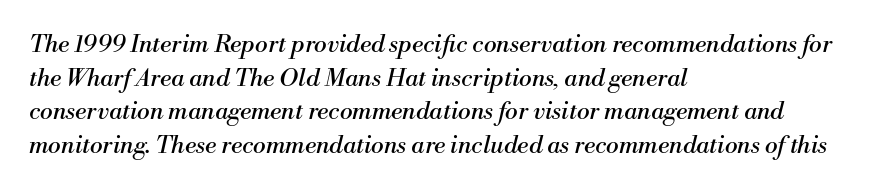
Q: Is the text bold? A: No.
Q: Is the text italic (slanted)? A: Yes, it leans right by about 13 degrees.
Q: Is the text underlined? A: No.
Q: How is the paragraph aligned? A: Left-aligned.
Q: Is the spacing between letters normal or unusually wide? A: Normal.
Q: Is the spacing between lines tight, normal or loose? A: Normal.
